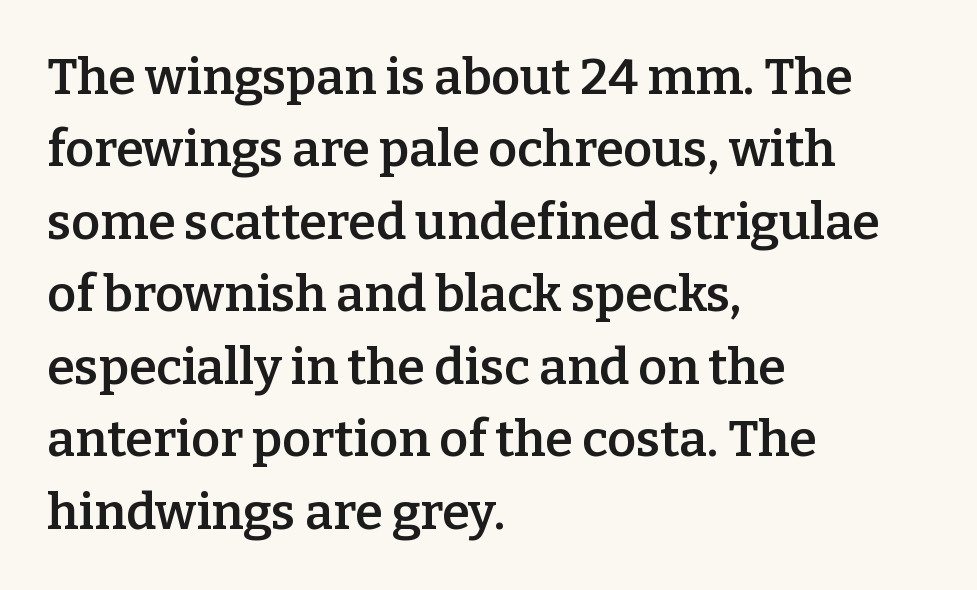
Do the characters align in a grid? No, the font is proportional. The typography opts for an upright posture over an oblique one. Summary of weight: moderately heavy, a semibold. The type is set solid horizontally, with unmodified tracking.
